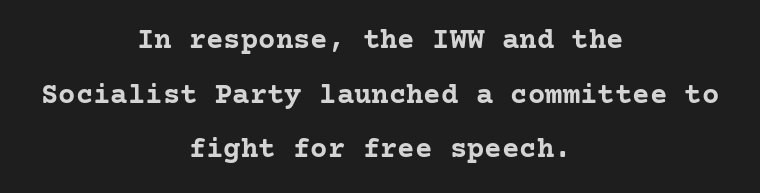
{"serif": "yes", "italic": "no", "bold": "yes", "weight": "semibold", "width": "normal", "stroke_contrast": "low", "x_height": "medium", "underline": "no", "align": "center", "line_spacing_ratio": 1.88, "letter_spacing": "normal", "letter_spacing_em": 0.0, "glyph_px": 29}
